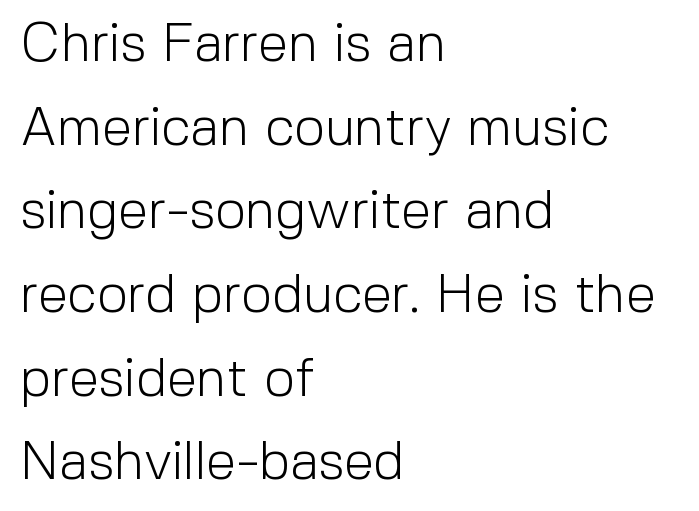
Heaviness? Minimal to ordinary, like unemphasized prose. Leading matches the norm, producing a regular column. This rendering uses left alignment, leaving the right contour irregular. Glance below the letters and you will spot only blank space.
